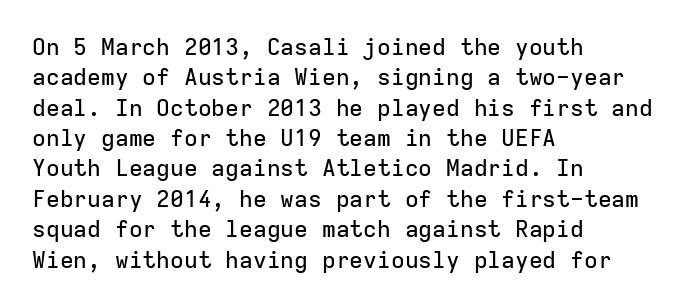
The face used here is rendered with its standard letterfit. These lines are set flush left with a ragged right edge. The glyphs are unaccompanied by any horizontal stroke below them. Normally led — the rows are evenly, conventionally spaced. Do the letters lean? They stand straight.
